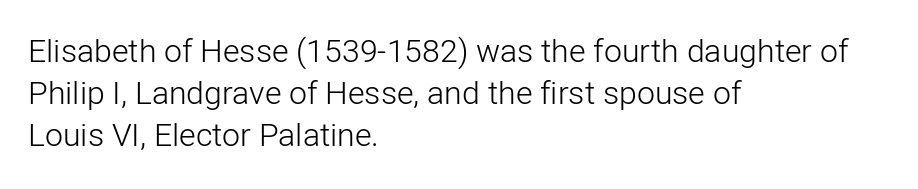
The image shows 32 px light sans-serif type, upright; set left-aligned, normal line spacing (1.32x), normal letter spacing, not underlined; low stroke contrast and a medium x-height.
